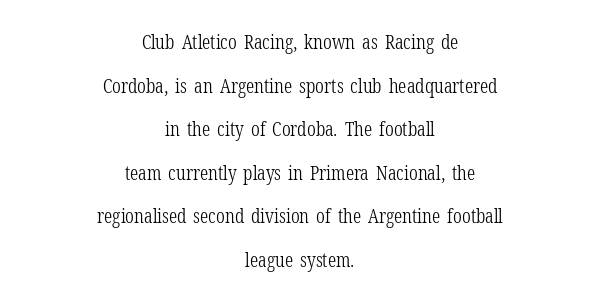
The image shows 20 px text type, upright; set centered, loose line spacing (2.18x), normal letter spacing, not underlined.
